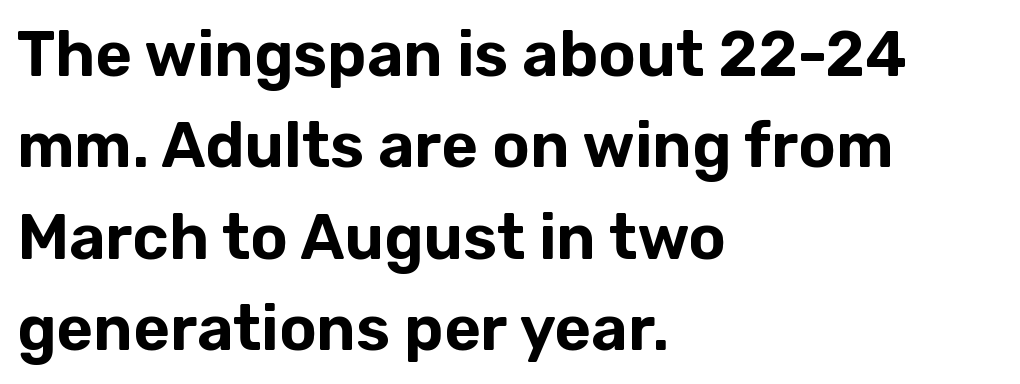
The passage shown stacks its lines at a standard gap. The rendering uses natural spacing where letterforms have individual widths. Ordinary non-slanted type is in use. The face used here is a sans, in the tradition of grotesques and geometrics. The line texture is even and compact thanks to regular tracking. Letters rest on an invisible, unmarked baseline.
